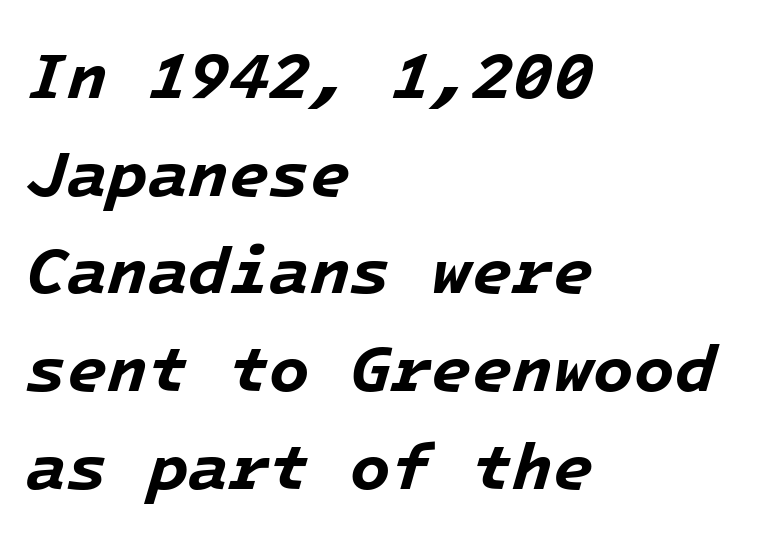
Q: Is the text bold? A: Yes.
Q: Is the text italic (slanted)? A: Yes, it leans right by about 16 degrees.
Q: Is the text underlined? A: No.
Q: How is the paragraph aligned? A: Left-aligned.
Q: Is the spacing between letters normal or unusually wide? A: Normal.
Q: Is the spacing between lines tight, normal or loose? A: Normal.
Q: Width (condensed, normal, or wide)? A: Normal.
Q: Stroke contrast? A: Low.
Q: x-height? A: Medium.
Q: Monospaced? A: Yes.
